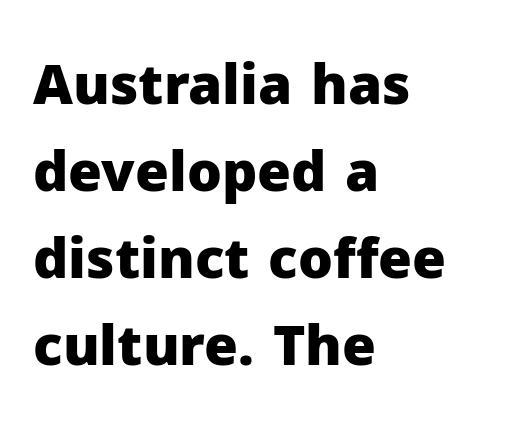
The image shows 55 px heavy sans-serif type, upright; set left-aligned, normal line spacing (1.58x), normal letter spacing, not underlined; low stroke contrast and a medium x-height.
